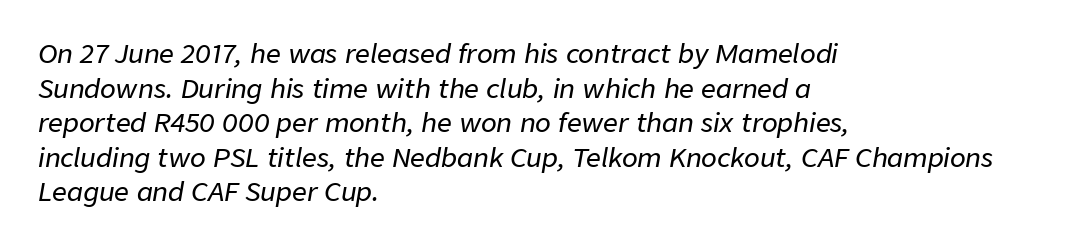
Q: Is the text italic (slanted)? A: Yes, it leans right by about 9 degrees.
Q: Is the text underlined? A: No.
Q: How is the paragraph aligned? A: Left-aligned.
Q: Is the spacing between letters normal or unusually wide? A: Normal.
Q: Is the spacing between lines tight, normal or loose? A: Normal.
